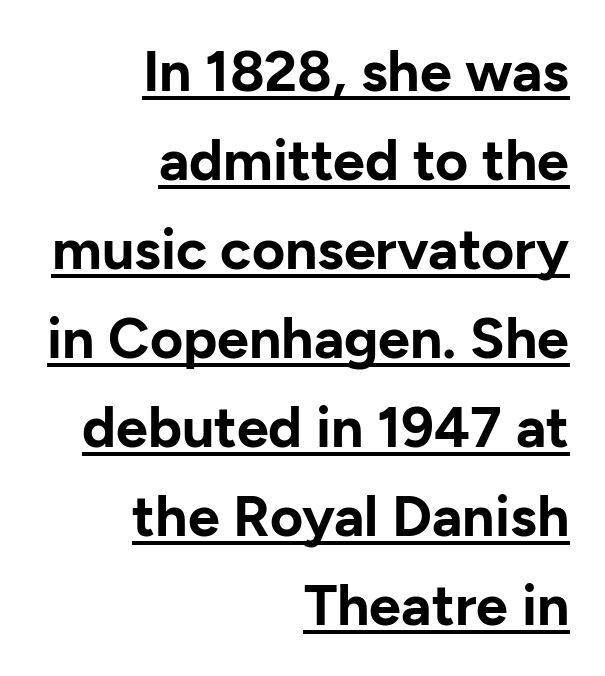
The image shows 57 px bold sans-serif type, upright; set right-aligned, normal line spacing (1.56x), normal letter spacing, underlined; low stroke contrast and a medium x-height.
